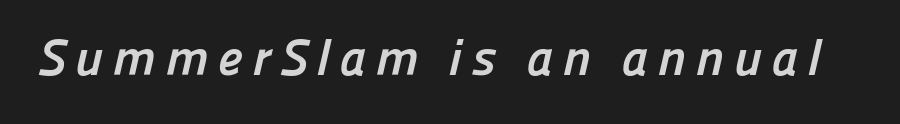
{"serif": "no", "bold": "yes", "weight": "semibold", "width": "normal", "stroke_contrast": "low", "x_height": "medium", "monospaced": "no", "underline": "no", "glyph_px": 51}
